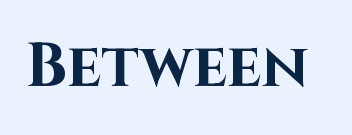
Characters remain perfectly vertical along every line. Classification — sans serif. Descenders are the only things crossing below the line. The characters look thick and weighty, a clear bold.
